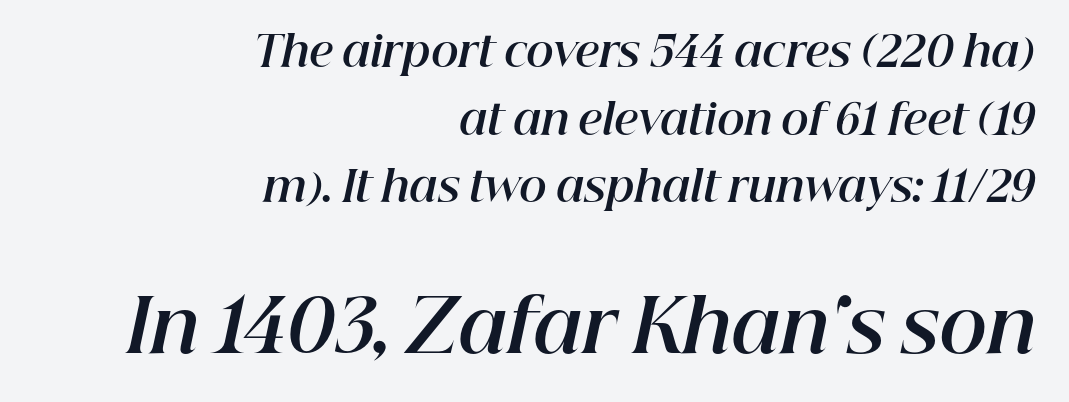
{"italic": "yes", "lean": "right", "slant_degrees": 12, "bold": "yes", "weight": "bold", "width": "normal", "stroke_contrast": "high", "x_height": "medium", "monospaced": "no", "underline": "no", "align": "right", "line_spacing": "normal", "line_spacing_ratio": 1.61, "letter_spacing": "normal", "letter_spacing_em": 0.0, "larger_block": "second", "size_ratio": 1.74, "glyph_px": 73}
